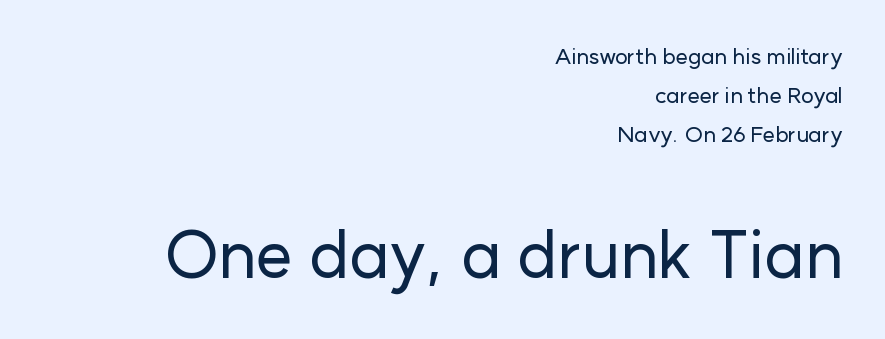
{"serif": "no", "italic": "no", "width": "normal", "stroke_contrast": "low", "x_height": "medium", "monospaced": "no", "underline": "no", "align": "right", "line_spacing_ratio": 1.78, "letter_spacing": "normal", "letter_spacing_em": 0.0, "larger_block": "second", "size_ratio": 3.0, "glyph_px": 66}
